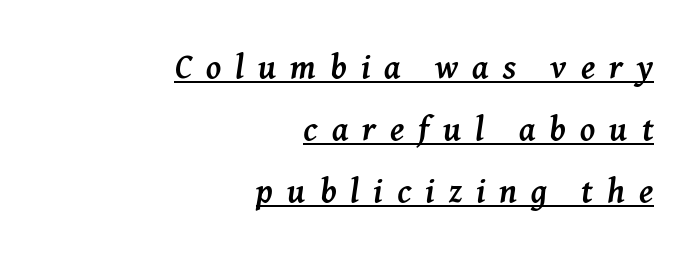
{"serif": "yes", "italic": "yes", "lean": "right", "slant_degrees": 8, "bold": "yes", "weight": "semibold", "width": "normal", "stroke_contrast": "medium", "x_height": "medium", "monospaced": "no", "underline": "yes", "align": "right", "line_spacing_ratio": 1.82, "letter_spacing": "wide", "letter_spacing_em": 0.41, "glyph_px": 34}
